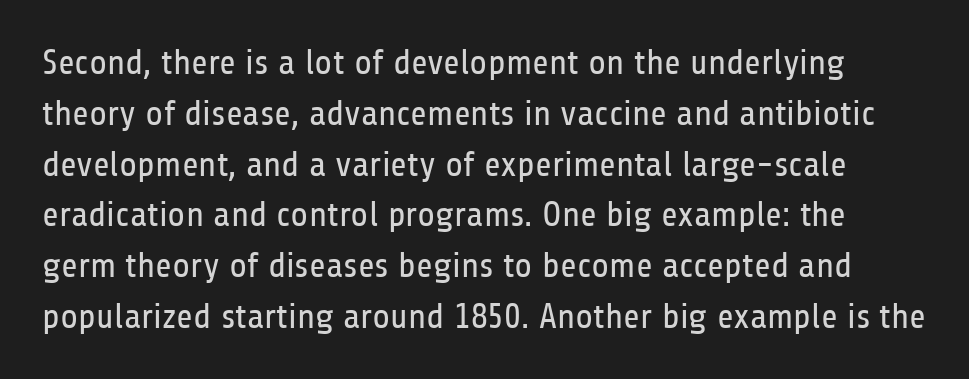
Q: Is the text bold? A: No.
Q: Is the text italic (slanted)? A: No, it is upright.
Q: Is the typeface a serif or a sans-serif typeface? A: Sans-serif.
Q: Is the text underlined? A: No.
Q: Is the spacing between letters normal or unusually wide? A: Normal.
Q: Is the spacing between lines tight, normal or loose? A: Normal.
Q: Width (condensed, normal, or wide)? A: Condensed.
Q: Stroke contrast? A: Low.
Q: x-height? A: Medium.
Q: Monospaced? A: No.
